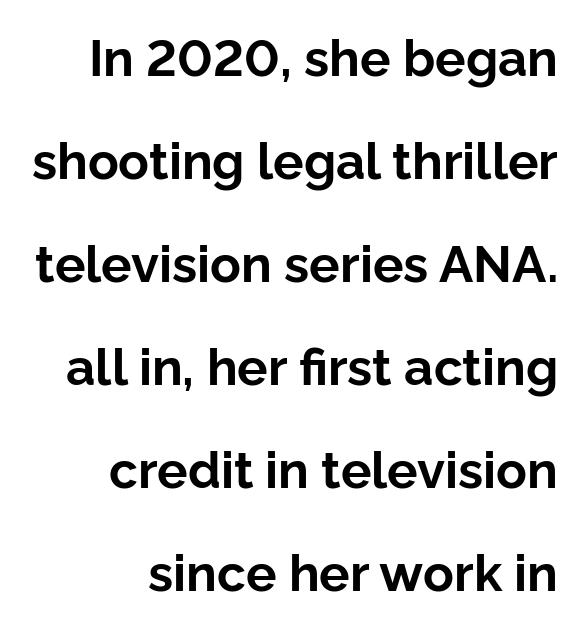
The image shows 51 px bold sans-serif type, upright; set right-aligned, loose line spacing (2.02x), normal letter spacing, not underlined; low stroke contrast and a medium x-height.
